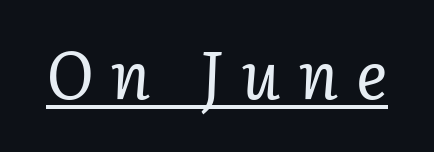
Q: Is the text bold? A: No.
Q: Is the text italic (slanted)? A: Yes, it leans right by about 3 degrees.
Q: Is the typeface a serif or a sans-serif typeface? A: Serif.
Q: Is the text underlined? A: Yes.
Q: Is the spacing between letters normal or unusually wide? A: Unusually wide.
Q: Width (condensed, normal, or wide)? A: Normal.
Q: Stroke contrast? A: Low.
Q: x-height? A: Medium.
Q: Monospaced? A: No.
